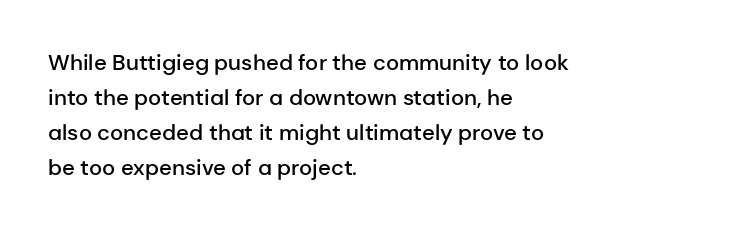
{"italic": "no", "bold": "semi", "underline": "no", "align": "left", "line_spacing": "normal", "line_spacing_ratio": 1.59, "letter_spacing": "normal", "letter_spacing_em": 0.0, "glyph_px": 22}
